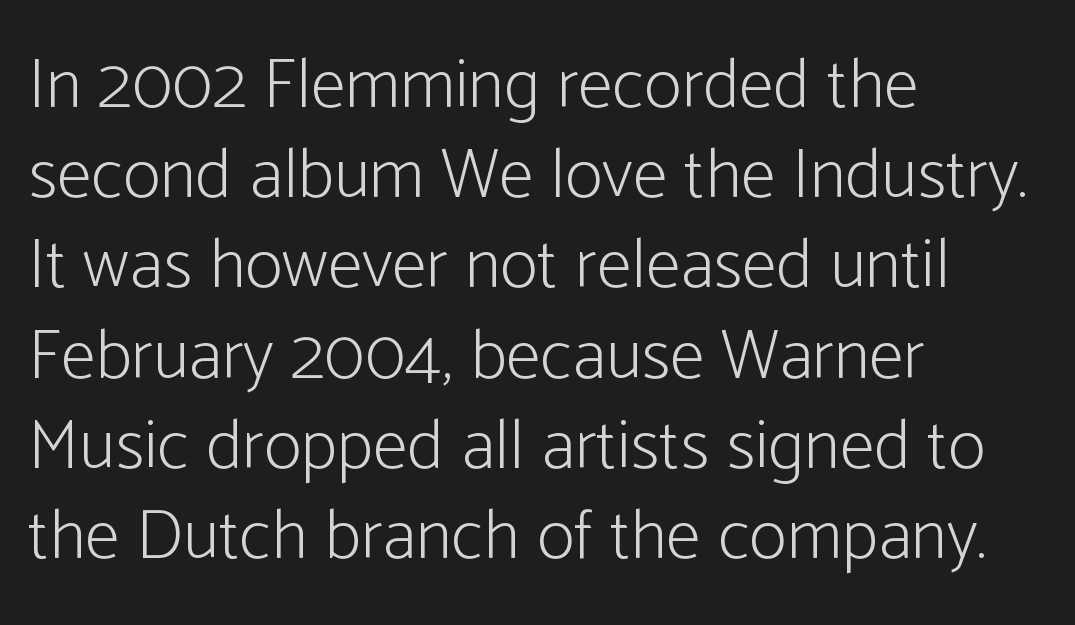
Q: Is the text bold? A: No.
Q: Is the text italic (slanted)? A: No, it is upright.
Q: Is the typeface a serif or a sans-serif typeface? A: Sans-serif.
Q: Is the text underlined? A: No.
Q: How is the paragraph aligned? A: Left-aligned.
Q: Is the spacing between letters normal or unusually wide? A: Normal.
Q: Is the spacing between lines tight, normal or loose? A: Normal.
Q: Width (condensed, normal, or wide)? A: Condensed.
Q: Stroke contrast? A: Low.
Q: x-height? A: Medium.
Q: Monospaced? A: No.
